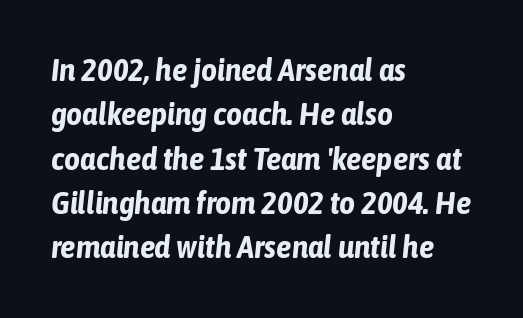
The image shows 31 px bold, condensed type, italic (leaning right); set left-aligned, normal line spacing (1.43x), normal letter spacing, not underlined; low stroke contrast and a medium x-height.
